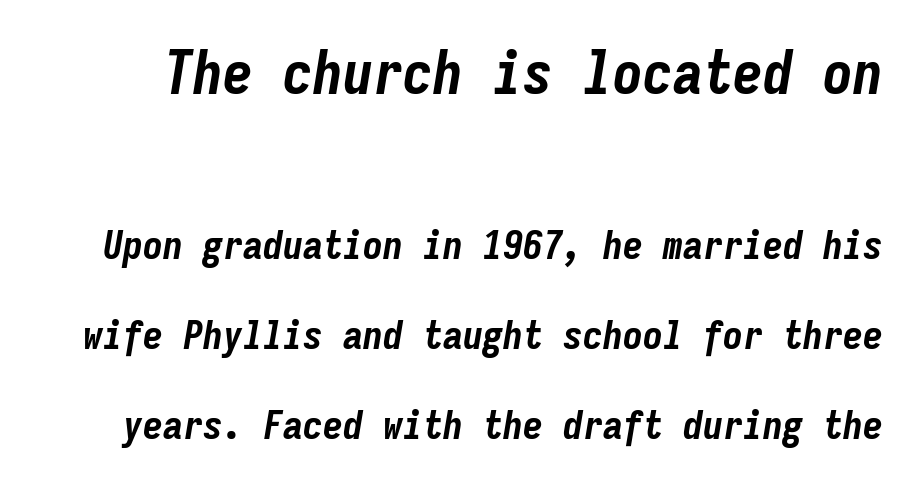
{"italic": "yes", "lean": "right", "slant_degrees": 9, "bold": "yes", "weight": "bold", "width": "condensed", "stroke_contrast": "low", "x_height": "medium", "monospaced": "yes", "underline": "no", "line_spacing": "loose", "line_spacing_ratio": 2.26, "letter_spacing": "normal", "letter_spacing_em": 0.0, "larger_block": "first", "size_ratio": 1.5, "glyph_px": 60}
